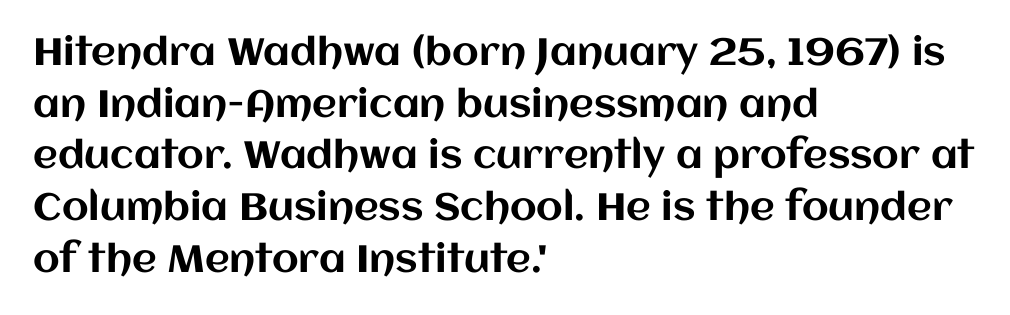
Is this a fixed-width face? No — the glyphs have proportional, varying widths. Standard letterfit; no display-style spreading of the glyphs. The rows are spaced the way most documents space them. Posture: vertical. This rendering uses left alignment, leaving the right contour irregular. Only glyphs here, with clear space below each row.
